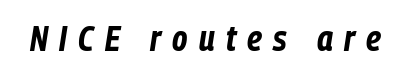
The image shows 35 px bold, condensed type, italic (leaning right); set unusually wide letter spacing (+0.32 em), not underlined; low stroke contrast and a medium x-height.
